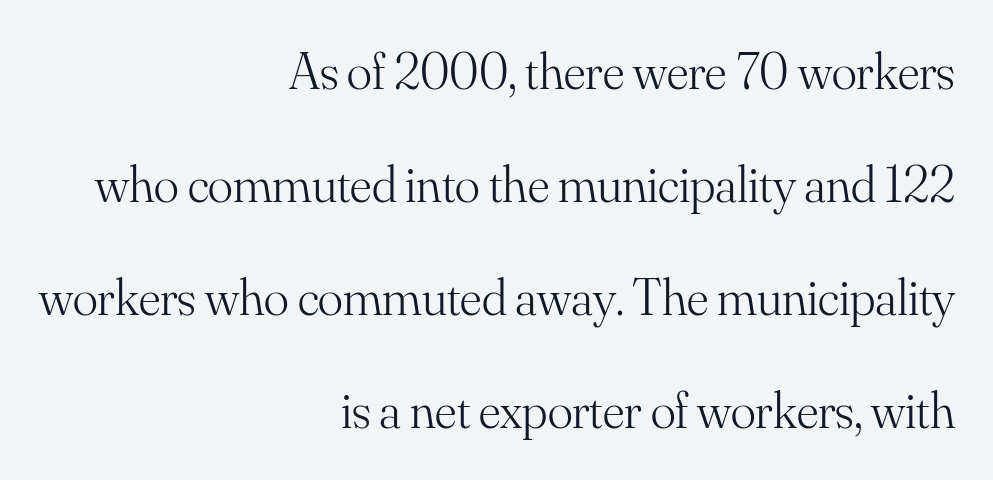
Students, note that the glyphs here touch the page at normal intervals. Honestly, the rows look like they've been pulled way apart. Posture: straight, roman, zero tilt. Do the characters align in a grid? No, the font is proportional. Each stroke keeps to a modest, everyday thickness or less.
